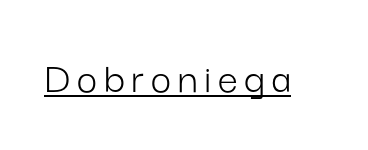
Beneath each row of characters lies a ruled line. Varying glyph widths throughout — classic text-font behaviour. No heavy texture on the line: the type isn't bold. Posture: straight, roman, zero tilt. Stroke terminals: plain, sans-serif.
